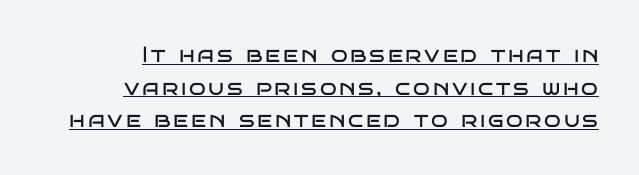
Q: Is the text bold? A: No.
Q: Is the text italic (slanted)? A: No, it is upright.
Q: Is the text underlined? A: Yes.
Q: Is the spacing between lines tight, normal or loose? A: Normal.
